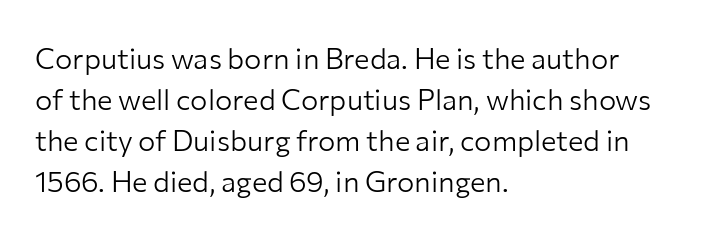
Stroke terminals: plain, sans-serif. The typesetter chose a ragged-right arrangement here. Compared with typical body copy, the letter spacing here is the same. On a weight scale, this lands at 450 or below.
